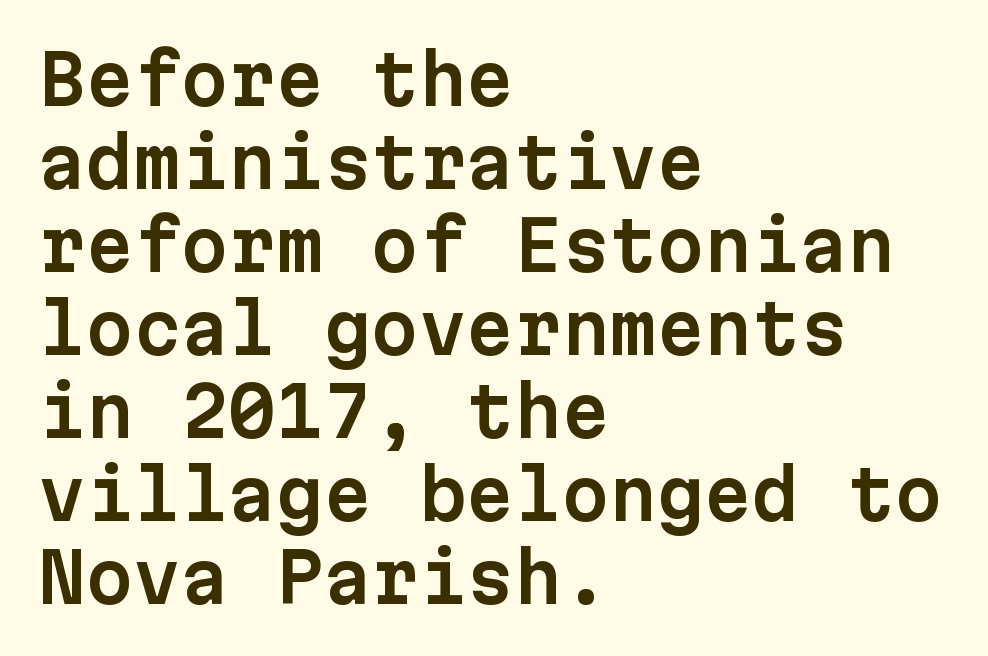
Q: Is the text italic (slanted)? A: No, it is upright.
Q: Is the typeface a serif or a sans-serif typeface? A: Sans-serif.
Q: Is the text underlined? A: No.
Q: How is the paragraph aligned? A: Left-aligned.
Q: Is the spacing between letters normal or unusually wide? A: Normal.
Q: Width (condensed, normal, or wide)? A: Normal.
Q: Stroke contrast? A: Low.
Q: x-height? A: Medium.
Q: Monospaced? A: Yes.
